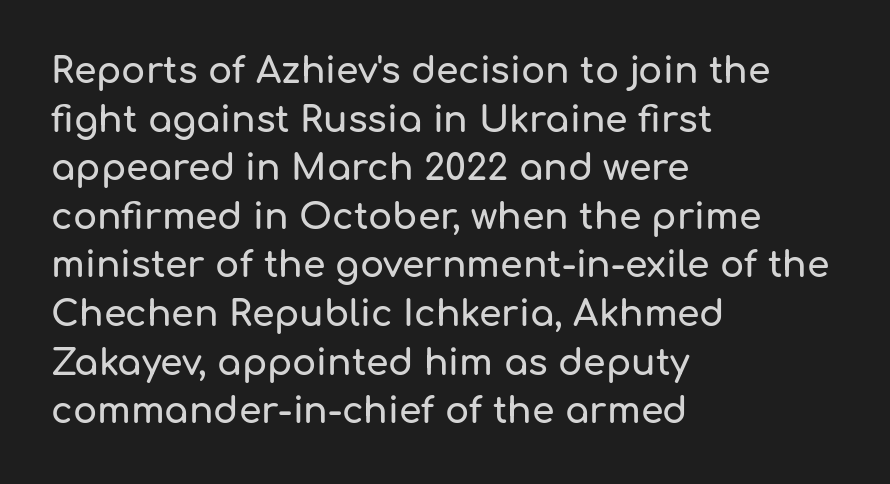
{"serif": "no", "italic": "no", "width": "normal", "stroke_contrast": "low", "x_height": "medium", "monospaced": "no", "underline": "no", "align": "left", "line_spacing": "normal", "line_spacing_ratio": 1.35, "letter_spacing": "normal", "letter_spacing_em": 0.0, "glyph_px": 36}
